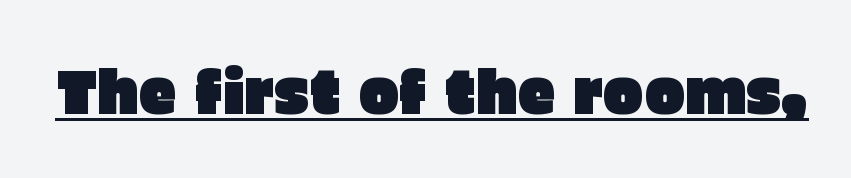
Nope, not italic — everything's standing straight. Note the varied advance widths — an 'i' is clearly narrower than an 'm'. Are there feet on the stems? There aren't — it's a sans. This is underlined copy, the kind a proofreader might mark for attention. The letters sit at their default tracking, neither squeezed nor spread.
